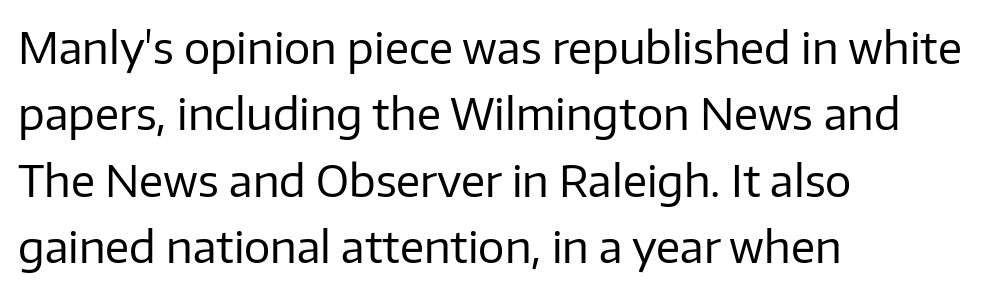
{"serif": "no", "italic": "no", "bold": "no", "weight": "regular", "width": "normal", "stroke_contrast": "low", "x_height": "medium", "monospaced": "no", "underline": "no", "align": "left", "line_spacing": "normal", "line_spacing_ratio": 1.51, "letter_spacing": "normal", "letter_spacing_em": 0.0, "glyph_px": 44}
